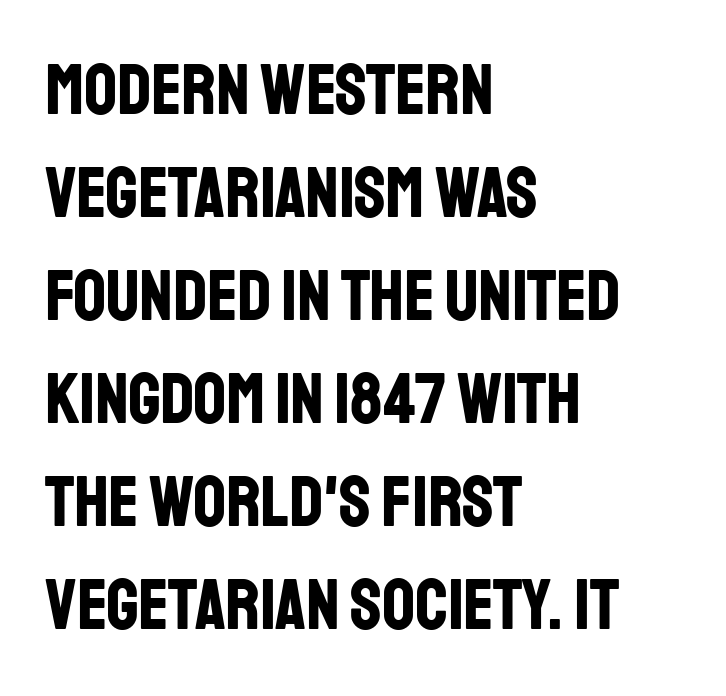
{"serif": "no", "italic": "no", "bold": "yes", "weight": "bold", "width": "condensed", "stroke_contrast": "low", "x_height": "large", "monospaced": "no", "underline": "no", "align": "left", "line_spacing": "normal", "line_spacing_ratio": 1.43, "letter_spacing": "normal", "letter_spacing_em": 0.0, "glyph_px": 72}
